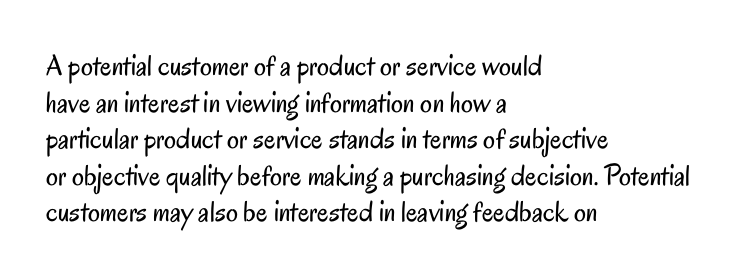
Q: Is the text bold? A: No.
Q: Is the text italic (slanted)? A: No, it is upright.
Q: Is the typeface a serif or a sans-serif typeface? A: Sans-serif.
Q: Is the text underlined? A: No.
Q: How is the paragraph aligned? A: Left-aligned.
Q: Is the spacing between letters normal or unusually wide? A: Normal.
Q: Width (condensed, normal, or wide)? A: Condensed.
Q: Stroke contrast? A: Low.
Q: x-height? A: Small.
Q: Monospaced? A: No.
